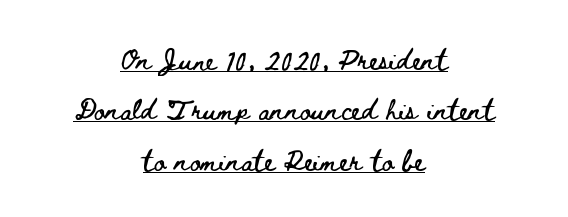
The image shows 21 px text type; set centered, loose line spacing (2.4x), normal letter spacing, underlined.
